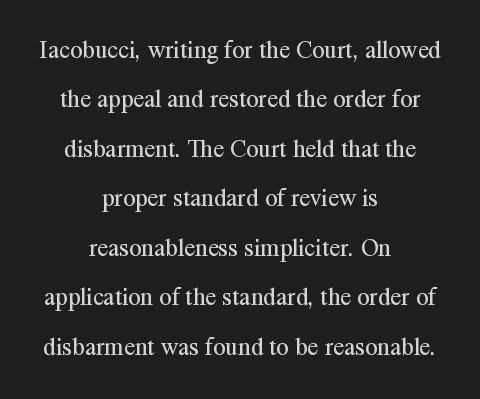
Baseline-to-baseline distance is far greater than the letter height. Compared with a flush-left layout, this one balances lines on the center instead. Default kerning and tracking; the words read as compact shapes. No extra ink here — the face is not bold. Beneath every word, the page is bare.
